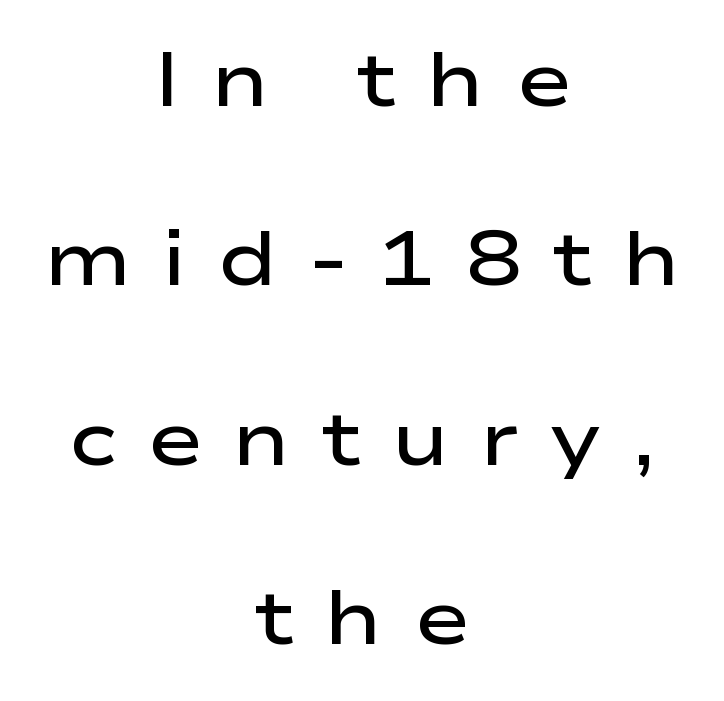
The image shows 76 px semibold, wide sans-serif type, upright; set centered, loose line spacing (2.36x), unusually wide letter spacing (+0.4 em), not underlined; low stroke contrast and a medium x-height.
